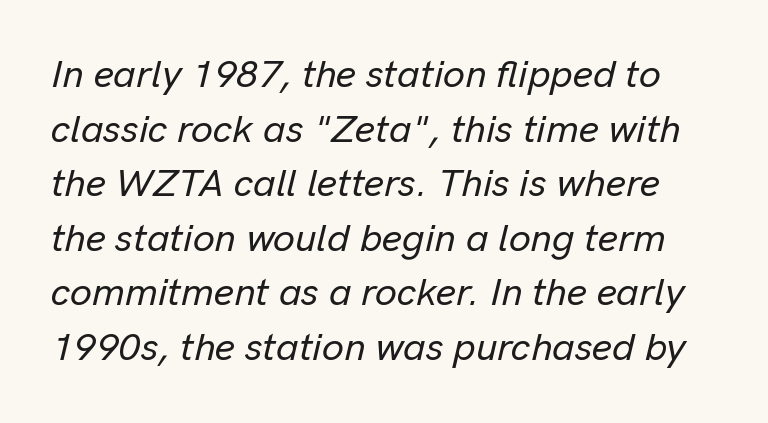
Q: Is the text italic (slanted)? A: Yes, it leans right by about 13 degrees.
Q: Is the text underlined? A: No.
Q: Is the spacing between letters normal or unusually wide? A: Normal.
Q: Is the spacing between lines tight, normal or loose? A: Normal.
Q: Width (condensed, normal, or wide)? A: Normal.
Q: Stroke contrast? A: Low.
Q: x-height? A: Medium.
Q: Monospaced? A: No.
